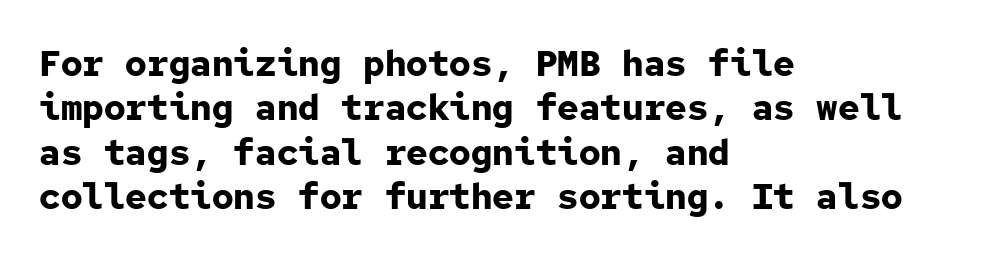
The image shows 36 px bold sans-serif type, upright, monospaced; set left-aligned, line spacing 1.23x, normal letter spacing, not underlined; low stroke contrast and a medium x-height.
